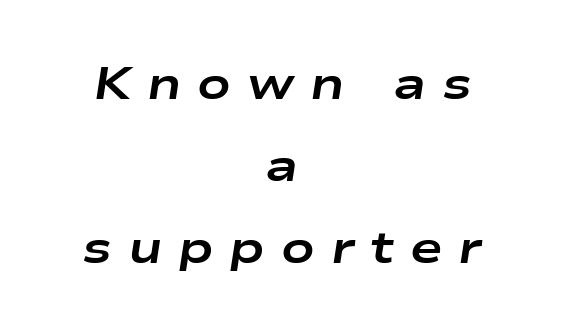
The image shows 44 px bold, wide type, italic (leaning right); set centered, line spacing 1.86x, unusually wide letter spacing (+0.36 em), not underlined; low stroke contrast and a medium x-height.
